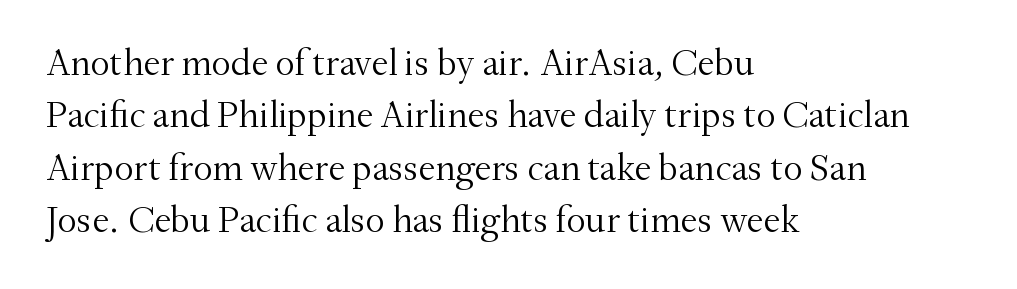
The image shows 38 px light serif type, upright; set left-aligned, normal line spacing (1.38x), normal letter spacing, not underlined; medium stroke contrast and a small x-height.
